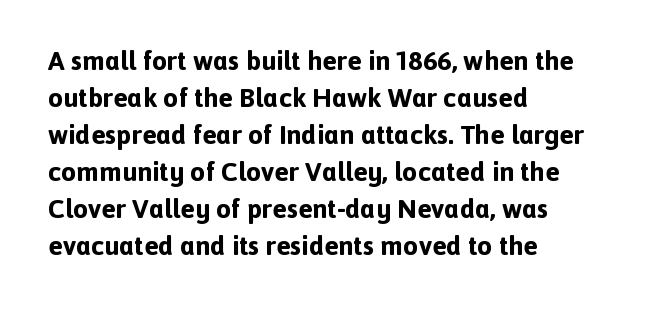
{"italic": "no", "bold": "yes", "underline": "no", "align": "left", "line_spacing": "normal", "line_spacing_ratio": 1.37, "letter_spacing": "normal", "letter_spacing_em": 0.0, "glyph_px": 27}
